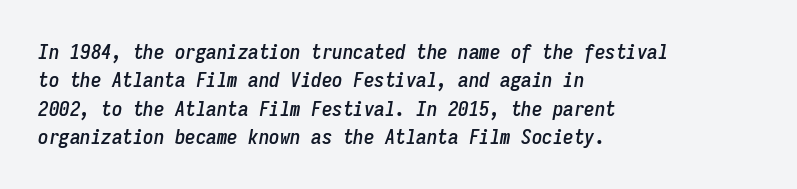
{"italic": "yes", "lean": "right", "slant_degrees": 9, "underline": "no", "align": "left", "line_spacing": "normal", "line_spacing_ratio": 1.35, "letter_spacing": "normal", "letter_spacing_em": 0.0, "glyph_px": 21}
